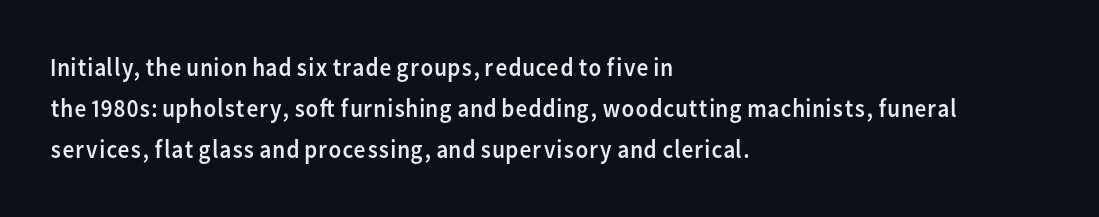
{"italic": "no", "bold": "no", "underline": "no", "align": "left", "line_spacing": "normal", "line_spacing_ratio": 1.58, "letter_spacing": "normal", "letter_spacing_em": 0.0, "glyph_px": 26}
